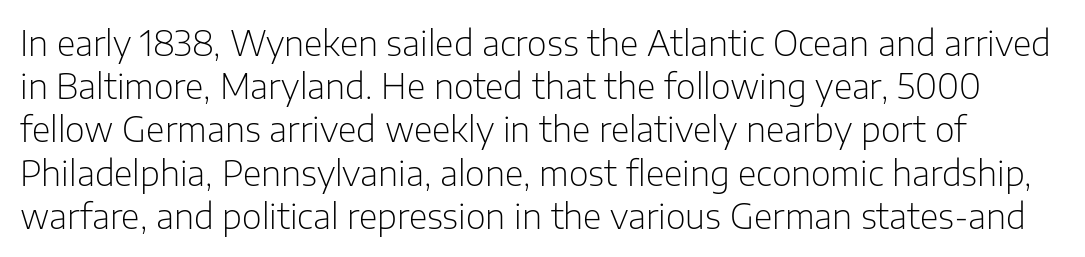
{"serif": "no", "italic": "no", "bold": "no", "weight": "light", "width": "normal", "stroke_contrast": "low", "x_height": "medium", "monospaced": "no", "underline": "no", "line_spacing": "normal", "line_spacing_ratio": 1.27, "letter_spacing": "normal", "letter_spacing_em": 0.0, "glyph_px": 34}
